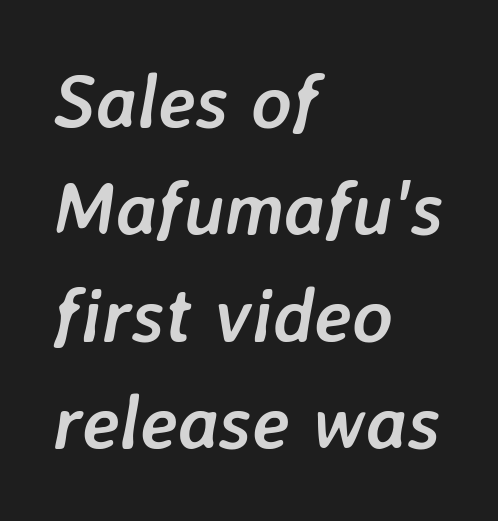
Q: Is the text bold? A: Yes.
Q: Is the text italic (slanted)? A: Yes, it leans right by about 7 degrees.
Q: Is the text underlined? A: No.
Q: How is the paragraph aligned? A: Left-aligned.
Q: Is the spacing between letters normal or unusually wide? A: Normal.
Q: Is the spacing between lines tight, normal or loose? A: Normal.
Q: Width (condensed, normal, or wide)? A: Normal.
Q: Stroke contrast? A: Low.
Q: x-height? A: Medium.
Q: Monospaced? A: No.
